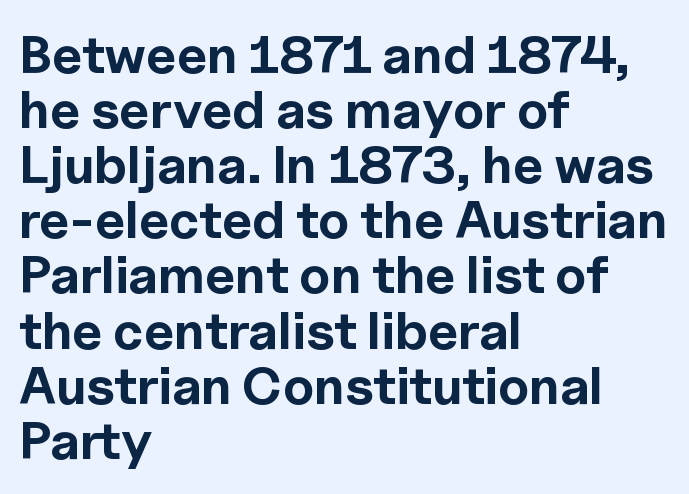
Q: Is the text bold? A: Yes.
Q: Is the text italic (slanted)? A: No, it is upright.
Q: Is the typeface a serif or a sans-serif typeface? A: Sans-serif.
Q: Is the text underlined? A: No.
Q: How is the paragraph aligned? A: Left-aligned.
Q: Is the spacing between letters normal or unusually wide? A: Normal.
Q: Is the spacing between lines tight, normal or loose? A: Tight.
Q: Width (condensed, normal, or wide)? A: Normal.
Q: x-height? A: Medium.
Q: Monospaced? A: No.
